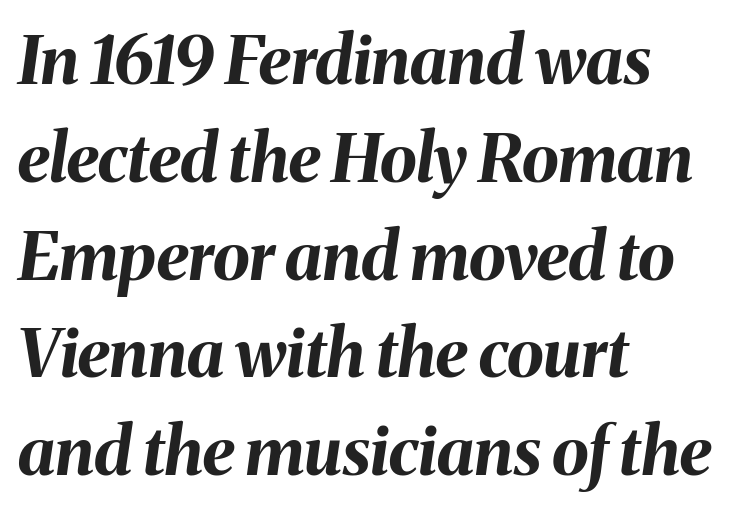
{"italic": "yes", "lean": "right", "slant_degrees": 8, "bold": "yes", "weight": "bold", "width": "normal", "stroke_contrast": "medium", "x_height": "medium", "monospaced": "no", "underline": "no", "align": "left", "line_spacing": "normal", "line_spacing_ratio": 1.46, "letter_spacing": "normal", "letter_spacing_em": 0.0, "glyph_px": 67}
